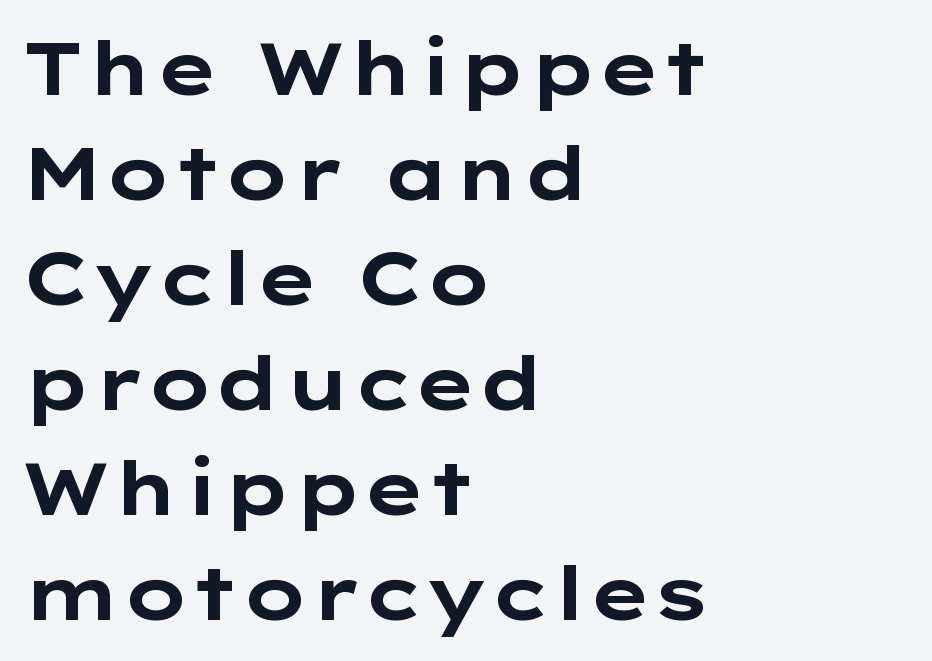
Q: Is the text bold? A: Yes.
Q: Is the text italic (slanted)? A: No, it is upright.
Q: Is the typeface a serif or a sans-serif typeface? A: Sans-serif.
Q: Is the text underlined? A: No.
Q: How is the paragraph aligned? A: Left-aligned.
Q: Is the spacing between letters normal or unusually wide? A: Normal.
Q: Is the spacing between lines tight, normal or loose? A: Normal.
Q: Width (condensed, normal, or wide)? A: Wide.
Q: Stroke contrast? A: Low.
Q: x-height? A: Medium.
Q: Monospaced? A: No.
